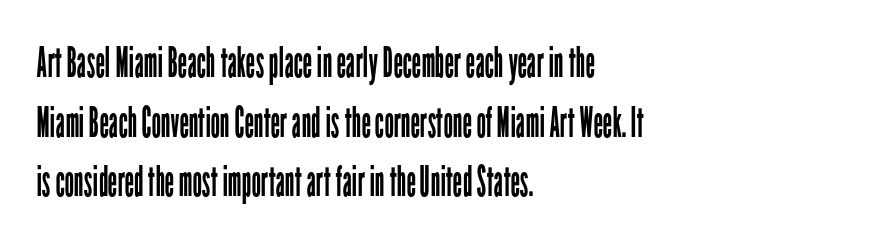
The image shows 42 px regular-weight, condensed sans-serif type, upright; set left-aligned, normal line spacing (1.42x), normal letter spacing, not underlined; low stroke contrast and a medium x-height.
